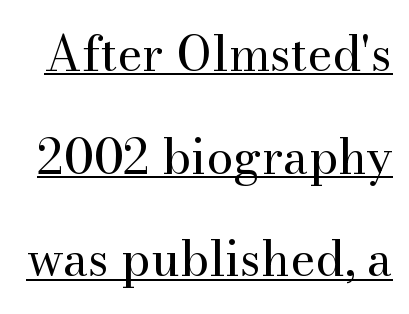
The typography opts for an upright posture over an oblique one. A typographer would call this underscored text. The strokes are not fattened; the text isn't bold. Observe the ordinary spacing: letters are neighbours, not strangers. Is this a sans? No — the strokes have serifs. Proportional: the letters do not fall into vertical columns.
